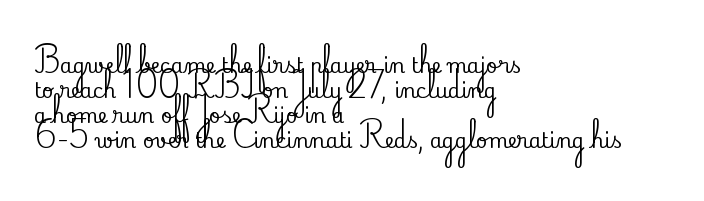
The space between consecutive lines is moderate. The area under the type is left untouched. The letters sit at their default tracking, neither squeezed nor spread. If you drew a line through each stem, it would be perfectly vertical. This rendering uses left alignment, leaving the right contour irregular.
